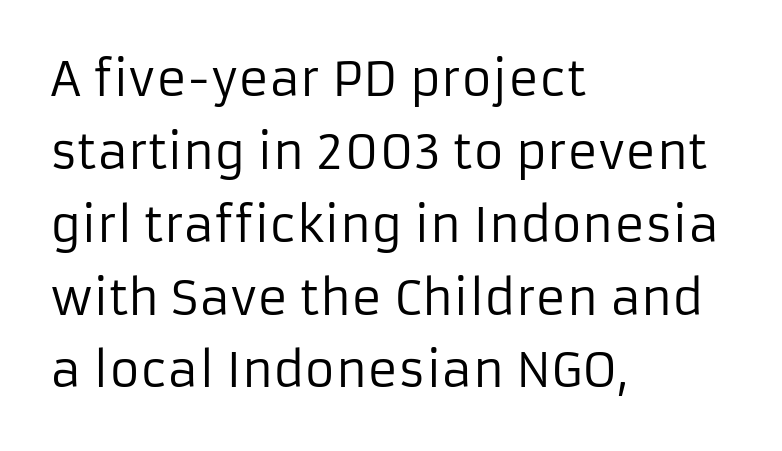
The image shows 47 px regular-weight sans-serif type, upright; set left-aligned, normal line spacing (1.55x), normal letter spacing, not underlined; low stroke contrast and a medium x-height.
